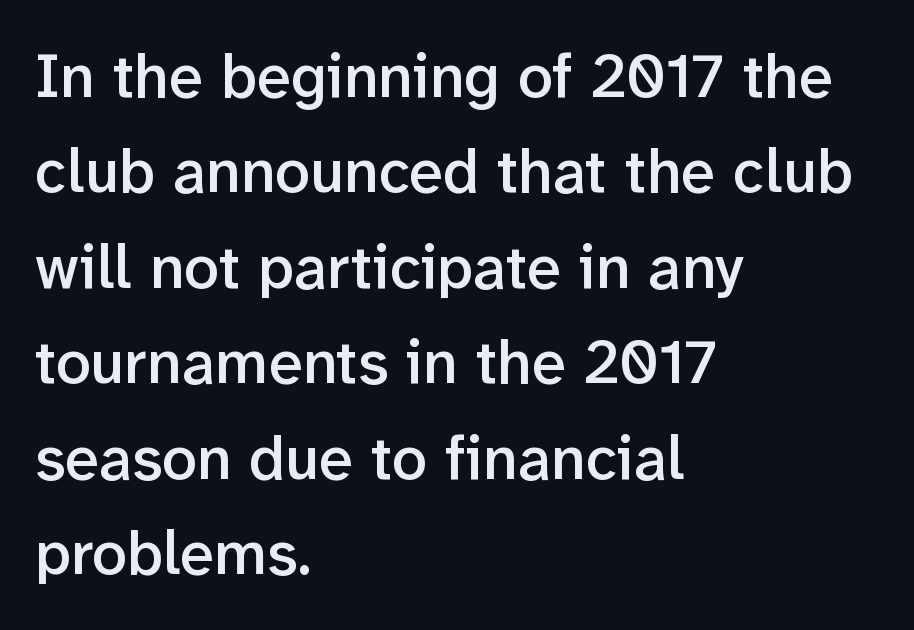
In terms of weight, the rendering is demibold, just under bold. Reading down the block, your eye returns to a fixed left position each line. Caption: standard tracking, unaltered. The rendering uses natural spacing where letterforms have individual widths. Horizontal bands of white between lines are of average thickness.
